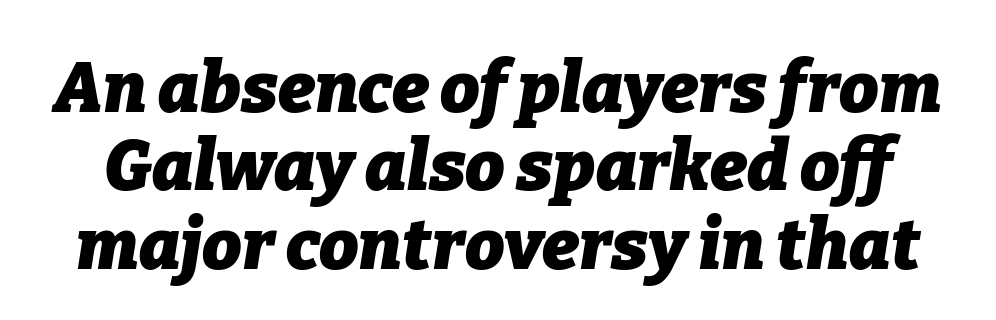
{"italic": "yes", "lean": "right", "slant_degrees": 9, "bold": "yes", "weight": "heavy", "width": "normal", "stroke_contrast": "low", "x_height": "medium", "monospaced": "no", "underline": "no", "line_spacing": "tight", "line_spacing_ratio": 1.12, "letter_spacing": "normal", "letter_spacing_em": 0.0, "glyph_px": 70}
